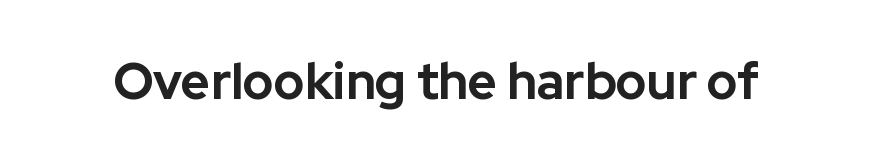
Q: Is the text bold? A: Yes.
Q: Is the text italic (slanted)? A: No, it is upright.
Q: Is the typeface a serif or a sans-serif typeface? A: Sans-serif.
Q: Is the text underlined? A: No.
Q: Is the spacing between letters normal or unusually wide? A: Normal.
Q: Width (condensed, normal, or wide)? A: Normal.
Q: Stroke contrast? A: Low.
Q: x-height? A: Medium.
Q: Monospaced? A: No.
